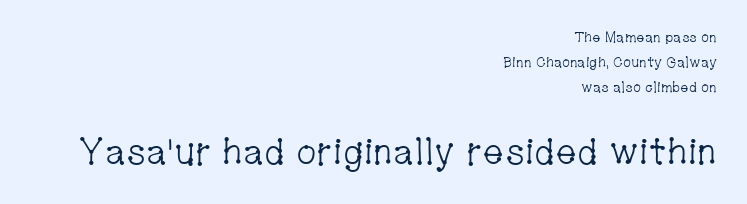
Descenders are the only things crossing below the line. The later block is typeset at a bigger size than the earlier block. Stems and bowls with no extra thickness — not bold. Spacing between characters is what you'd get straight out of the box. Varying glyph widths throughout — classic text-font behaviour.
